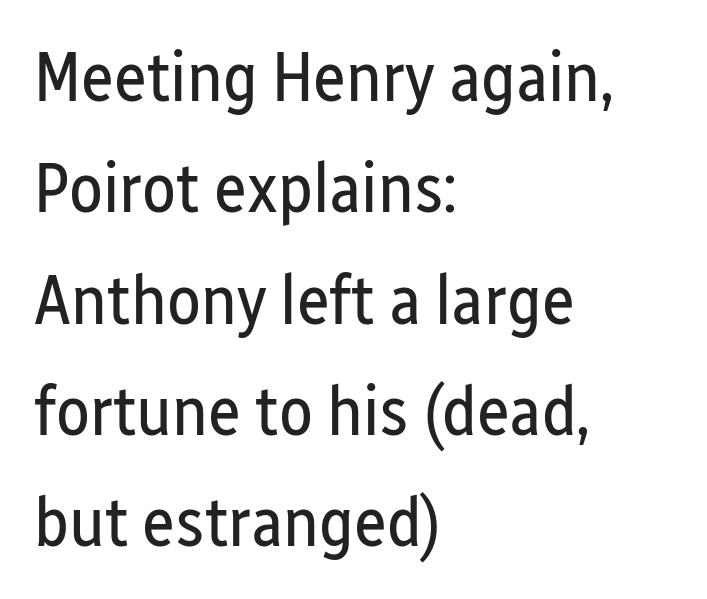
Caption: multi-line text, flush left, ragged right. No extra ink here — the face is not bold. This sample uses plain, unmodified letter spacing. Examine the stroke ends and you'll find no serifs.
